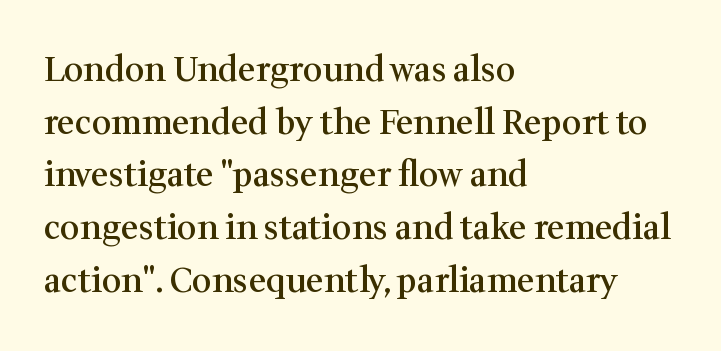
Q: Is the text bold? A: Semi-bold.
Q: Is the text italic (slanted)? A: No, it is upright.
Q: Is the typeface a serif or a sans-serif typeface? A: Serif.
Q: Is the text underlined? A: No.
Q: How is the paragraph aligned? A: Left-aligned.
Q: Is the spacing between letters normal or unusually wide? A: Normal.
Q: Is the spacing between lines tight, normal or loose? A: Normal.
Q: Width (condensed, normal, or wide)? A: Normal.
Q: Stroke contrast? A: Medium.
Q: x-height? A: Medium.
Q: Monospaced? A: No.
